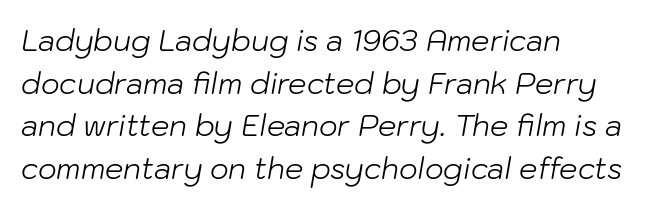
The image shows 29 px light type, italic (leaning right); set left-aligned, normal line spacing (1.47x), normal letter spacing, not underlined; low stroke contrast and a medium x-height.
